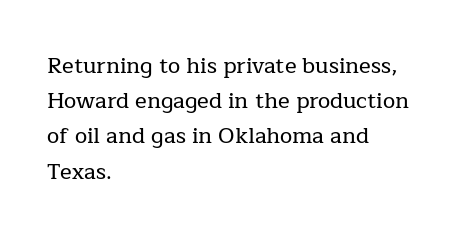
The face used here is rendered with its standard letterfit. A bare baseline throughout the passage. The compositor pushed each line to the left boundary. Regarding leading, the lines here are spaced in the standard way.
